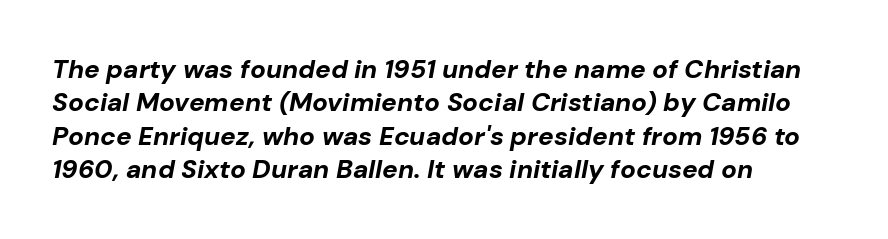
{"italic": "yes", "lean": "right", "slant_degrees": 10, "bold": "yes", "underline": "no", "align": "left", "line_spacing": "normal", "line_spacing_ratio": 1.28, "letter_spacing": "normal", "letter_spacing_em": 0.0, "glyph_px": 26}
